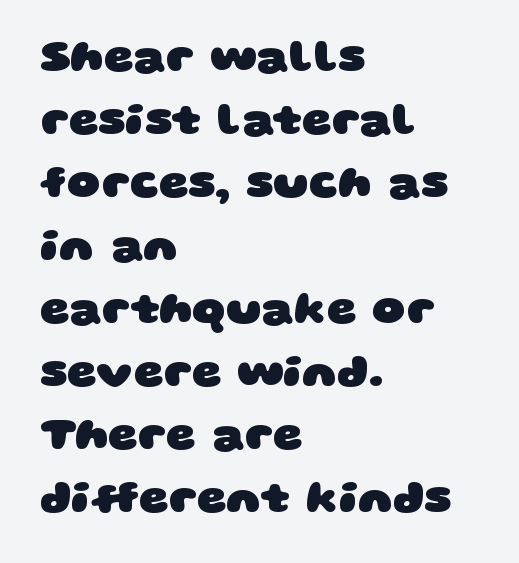
{"serif": "no", "bold": "yes", "weight": "heavy", "width": "wide", "stroke_contrast": "low", "x_height": "large", "monospaced": "no", "underline": "no", "align": "left", "line_spacing": "normal", "line_spacing_ratio": 1.37, "letter_spacing": "normal", "letter_spacing_em": 0.0, "glyph_px": 46}
